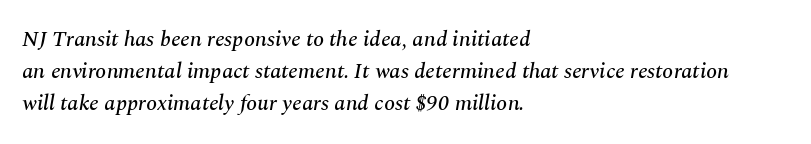
{"italic": "yes", "lean": "right", "slant_degrees": 10, "underline": "no", "align": "left", "line_spacing": "normal", "line_spacing_ratio": 1.46, "letter_spacing": "normal", "letter_spacing_em": 0.0, "glyph_px": 22}
